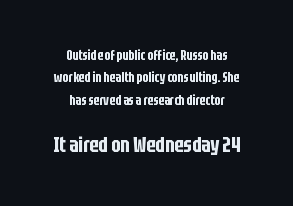
The image shows 22 px text type, upright; set centered, normal line spacing (1.59x), normal letter spacing, not underlined; the second (bottom) block is 1.57x larger.
